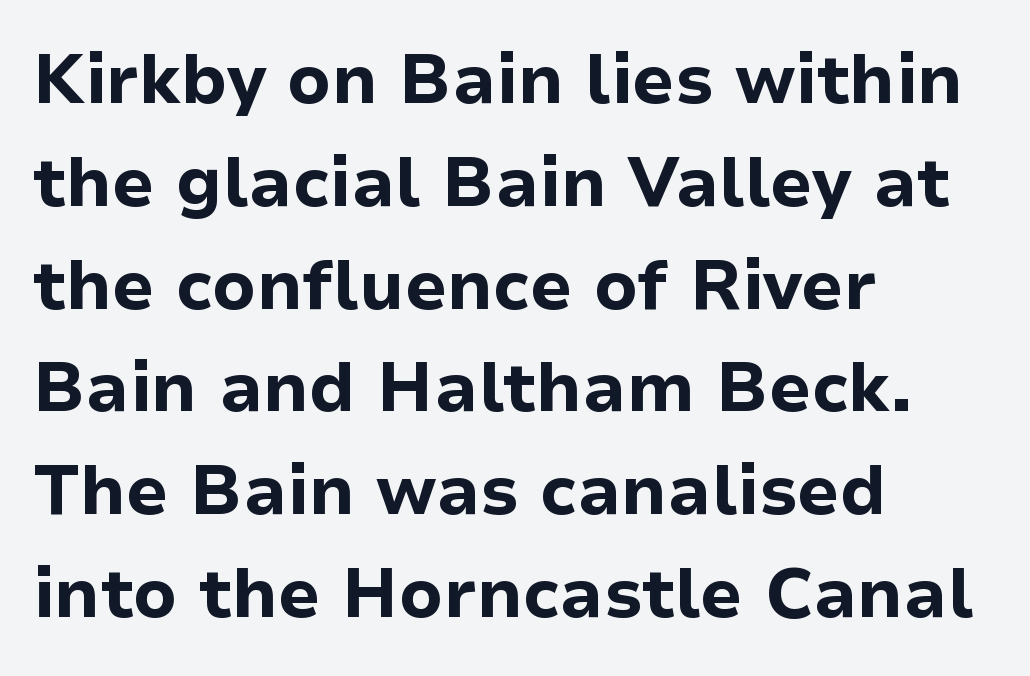
{"serif": "no", "italic": "no", "bold": "yes", "weight": "bold", "width": "normal", "stroke_contrast": "low", "x_height": "medium", "monospaced": "no", "underline": "no", "align": "left", "line_spacing": "normal", "line_spacing_ratio": 1.49, "letter_spacing": "normal", "letter_spacing_em": 0.0, "glyph_px": 69}
